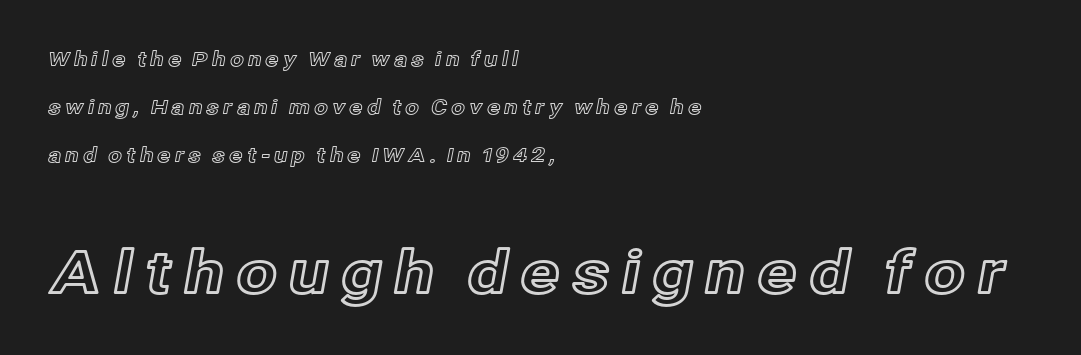
Varying glyph widths throughout — classic text-font behaviour. The designer dialed line spacing up above the default. The emphasis by scale lands on block number two, below.
